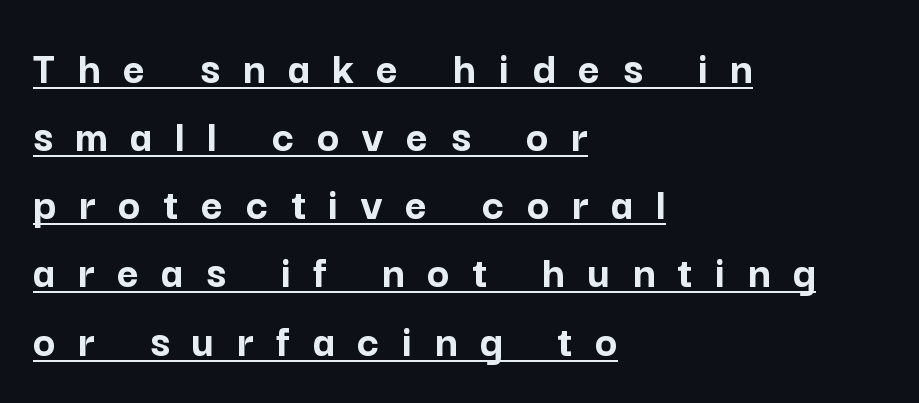
Posture: straight, roman, zero tilt. Inter-character spacing is expanded well beyond the font's built-in metrics. Check the space under the baseline: a stroke is drawn there. Which margin do the lines hug? The left one — the right edge is uneven. Unlike a traditional serif, this face leaves its strokes unadorned. Spacing verdict: proportional, widths tailored to each character.
